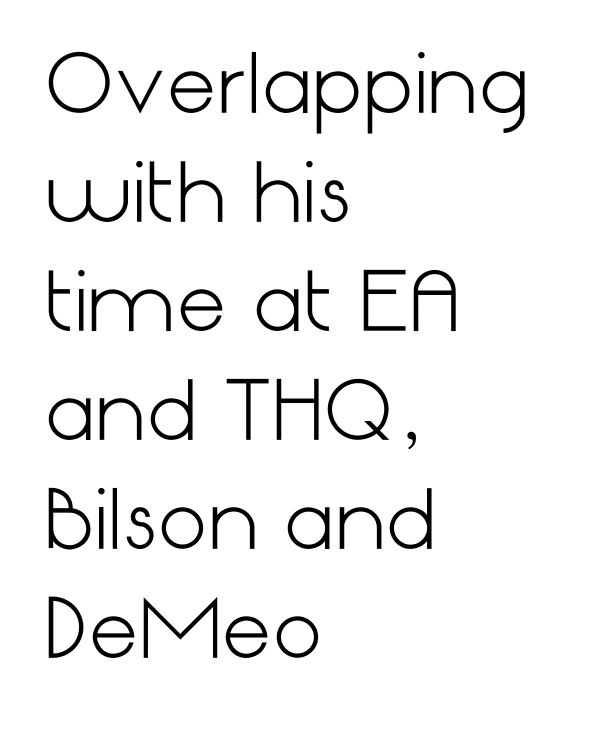
Q: Is the text bold? A: No.
Q: Is the text italic (slanted)? A: No, it is upright.
Q: Is the typeface a serif or a sans-serif typeface? A: Sans-serif.
Q: Is the text underlined? A: No.
Q: How is the paragraph aligned? A: Left-aligned.
Q: Is the spacing between letters normal or unusually wide? A: Normal.
Q: Is the spacing between lines tight, normal or loose? A: Normal.
Q: Width (condensed, normal, or wide)? A: Normal.
Q: Stroke contrast? A: Low.
Q: x-height? A: Medium.
